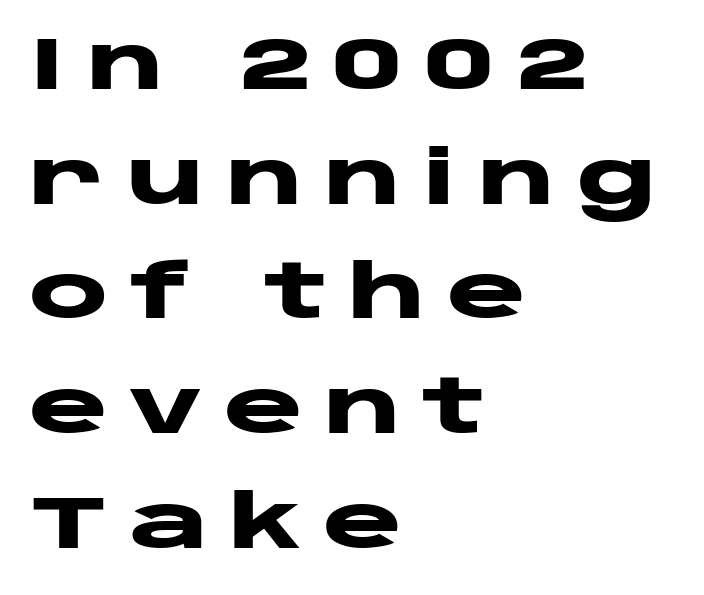
The rag falls on the right side of this text block. Normally led — the rows are evenly, conventionally spaced. Is this a fixed-width face? No — the glyphs have proportional, varying widths. How are the letters spaced? Widely, with obvious added tracking. Is this a sans? Yes — the strokes have no serifs.
